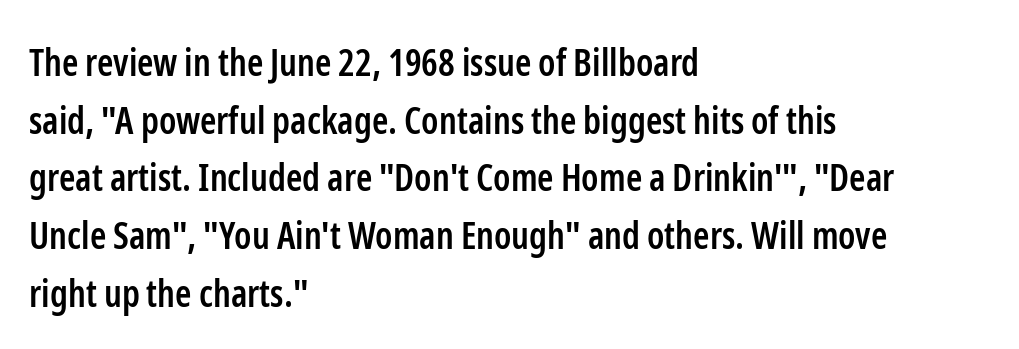
The strip under each line holds only bare page. In terms of posture, this sample is upright. Successive baselines arrive at the customary interval. Are there feet on the stems? There aren't — it's a sans. Here the glyphs are tracked normally, forming tight word shapes. This rendering uses left alignment, leaving the right contour irregular.
